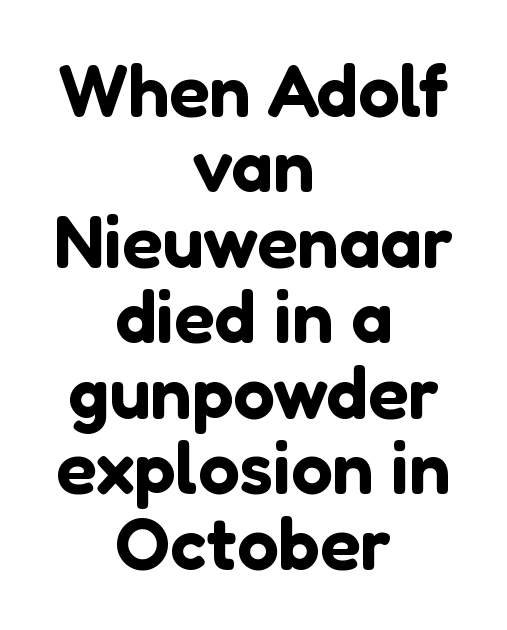
{"serif": "no", "italic": "no", "width": "normal", "stroke_contrast": "low", "x_height": "medium", "monospaced": "no", "underline": "no", "align": "center", "line_spacing": "tight", "line_spacing_ratio": 1.02, "letter_spacing": "normal", "letter_spacing_em": 0.0, "glyph_px": 74}
